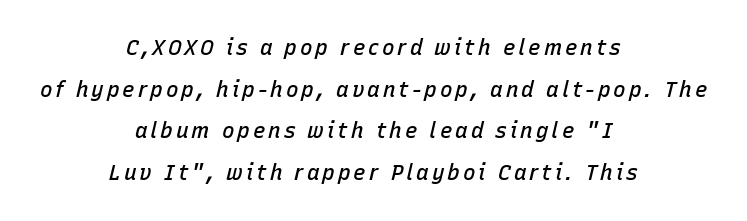
The image shows 21 px text type, italic (leaning right); set centered, loose line spacing (1.98x), not underlined.
